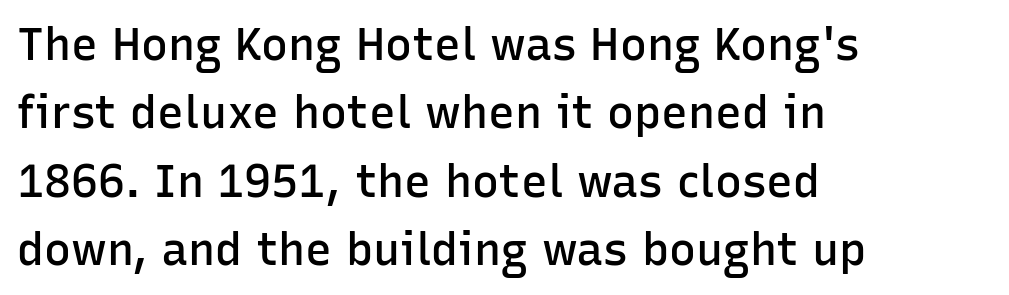
{"serif": "no", "italic": "no", "bold": "semi", "weight": "semibold", "width": "normal", "stroke_contrast": "low", "x_height": "medium", "monospaced": "no", "underline": "no", "align": "left", "line_spacing": "normal", "line_spacing_ratio": 1.52, "letter_spacing": "normal", "letter_spacing_em": 0.0, "glyph_px": 45}
